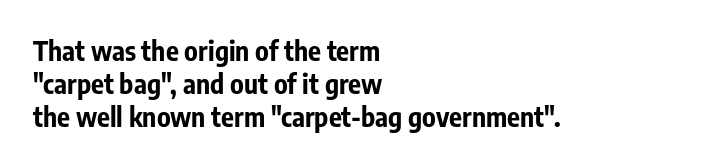
The image shows 27 px bold type, upright; set left-aligned, line spacing 1.22x, normal letter spacing, not underlined.
